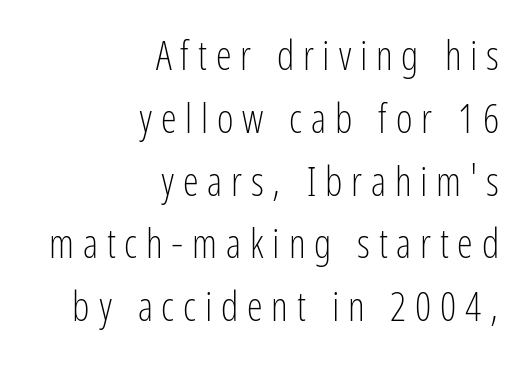
The text was rendered using a sans face with plain stroke endings. Unlike italic type, these characters show no tilt at all. The face used here is rendered with a markedly widened letterfit. The setting favours the right margin, as signatures and pull-quotes sometimes do.
